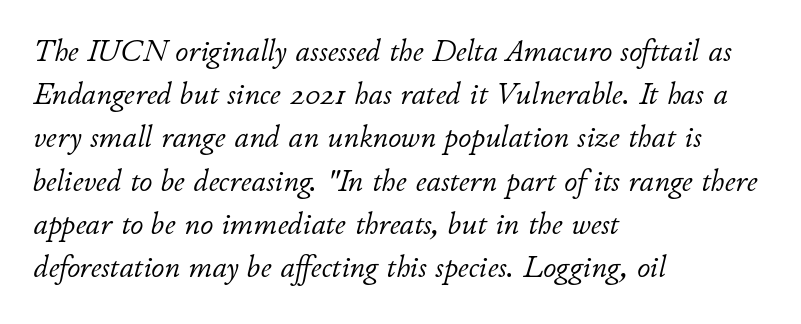
{"italic": "yes", "lean": "right", "slant_degrees": 11, "bold": "no", "weight": "light", "width": "normal", "stroke_contrast": "low", "x_height": "small", "monospaced": "no", "underline": "no", "align": "left", "line_spacing": "normal", "line_spacing_ratio": 1.35, "letter_spacing": "normal", "letter_spacing_em": 0.0, "glyph_px": 32}
